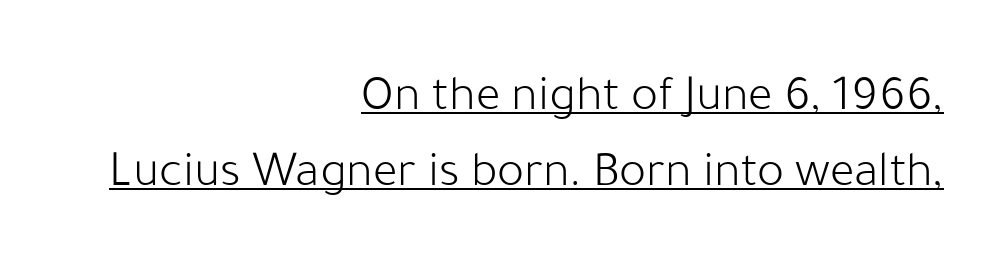
{"serif": "no", "italic": "no", "bold": "no", "weight": "light", "width": "normal", "stroke_contrast": "low", "x_height": "medium", "monospaced": "no", "underline": "yes", "align": "right", "line_spacing": "normal", "line_spacing_ratio": 1.49, "letter_spacing": "normal", "letter_spacing_em": 0.0, "glyph_px": 51}
